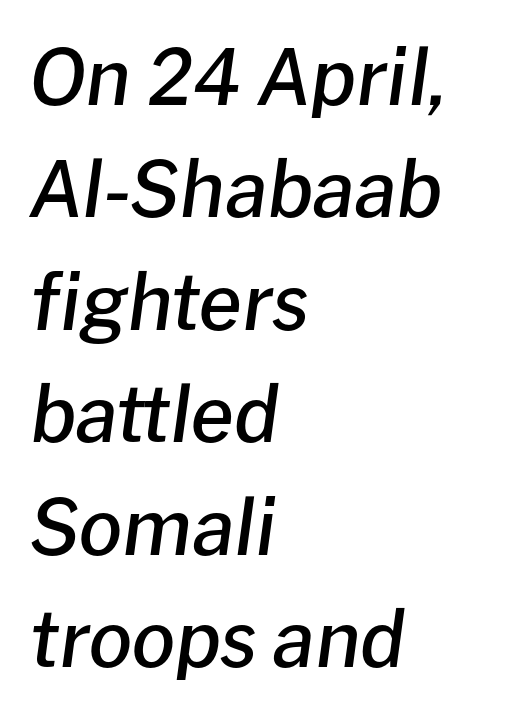
Check the space under the baseline: it is left empty. The face used here has a pronounced slope to its letters. Spacing between characters is what you'd get straight out of the box. Here the designer chose a conventional face with non-uniform glyph widths. Line spacing here is normal.
